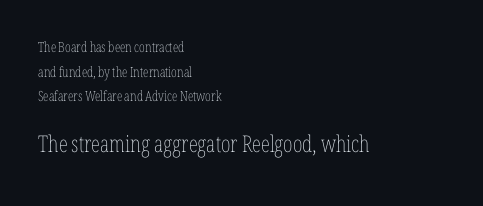
{"italic": "no", "bold": "no", "underline": "no", "align": "left", "line_spacing_ratio": 1.76, "letter_spacing": "normal", "letter_spacing_em": 0.0, "larger_block": "second", "size_ratio": 1.64, "glyph_px": 23}
